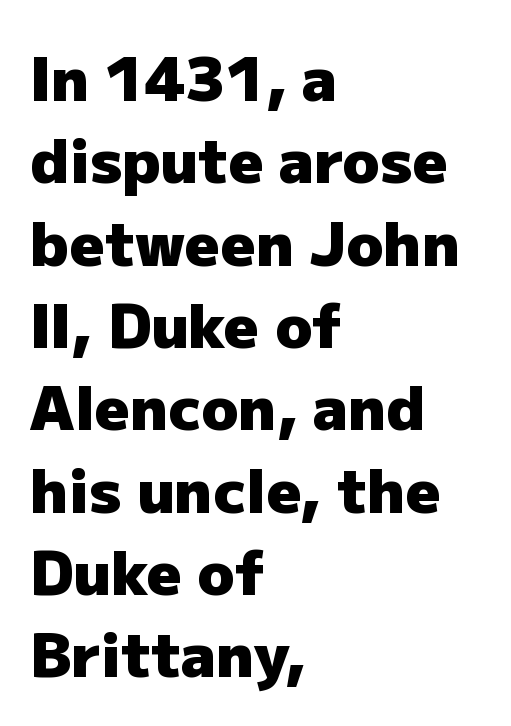
{"serif": "no", "italic": "no", "bold": "yes", "weight": "heavy", "width": "normal", "stroke_contrast": "low", "x_height": "medium", "monospaced": "no", "underline": "no", "align": "left", "line_spacing": "normal", "line_spacing_ratio": 1.35, "letter_spacing": "normal", "letter_spacing_em": 0.0, "glyph_px": 61}
